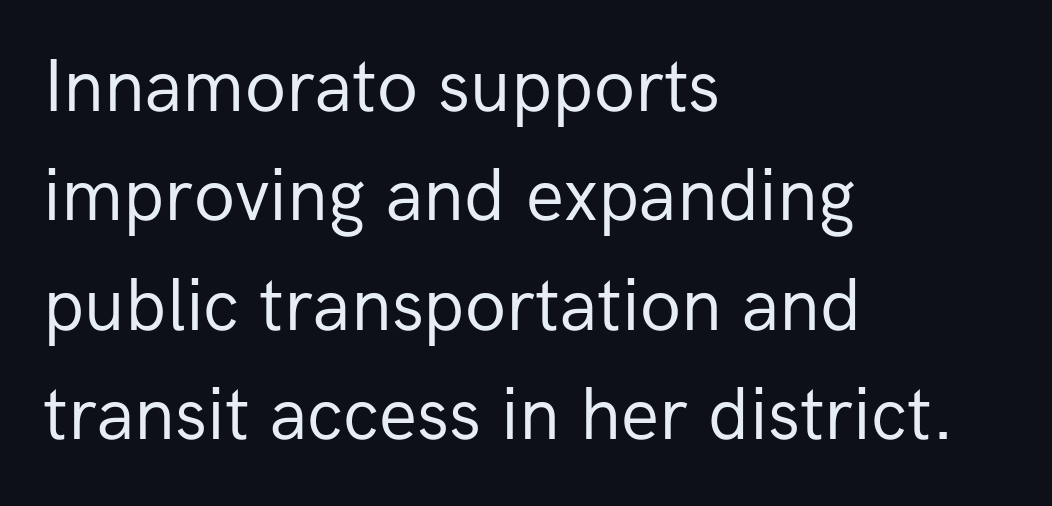
The image shows 75 px regular-weight sans-serif type, upright; set left-aligned, normal line spacing (1.46x), normal letter spacing, not underlined; low stroke contrast and a medium x-height.
